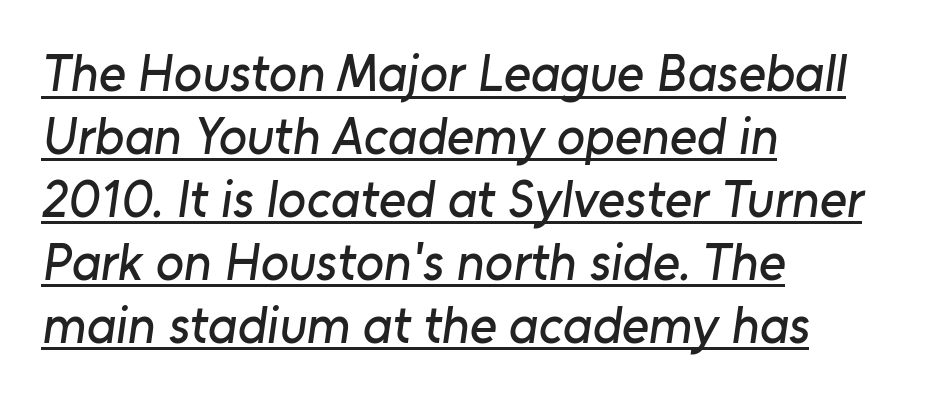
This sample has the flowing, uneven cadence of proportional lettering. This rendering leaves character spacing at its baseline value. What decoration does the sample have? An underline. The rendering anchors every line to the left-hand side. I'd call this a sans setting — the letters go barefoot.
